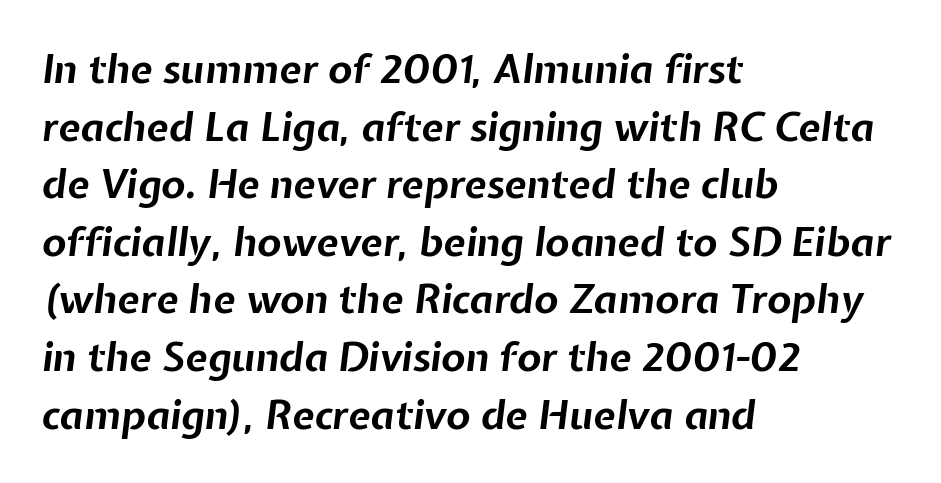
Regarding leading, the lines here are spaced in the standard way. The face used here is rendered with its standard letterfit. An italicized treatment has been applied to the whole sample. Rule under the text: the space is simply empty. As a designer I'd log this as weight 700, bold. Do the characters align in a grid? No, the font is proportional.
